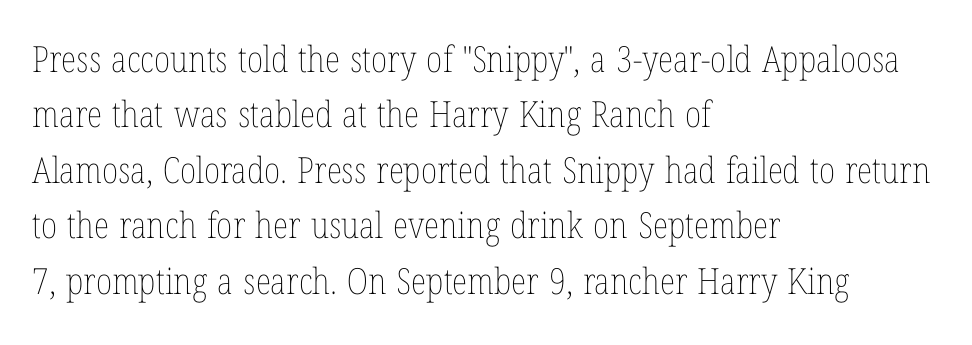
{"italic": "no", "bold": "no", "weight": "thin", "width": "condensed", "stroke_contrast": "low", "x_height": "medium", "monospaced": "no", "underline": "no", "align": "left", "line_spacing": "normal", "line_spacing_ratio": 1.54, "letter_spacing": "normal", "letter_spacing_em": 0.0, "glyph_px": 36}
